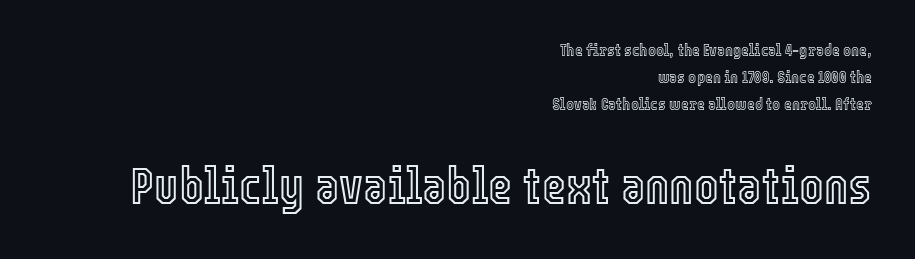
The zone under the glyphs is completely vacant. Tracking here is standard; glyphs follow each other at the usual distance. Block two is the big one; block one sits smaller above it. The face used here is proportionally spaced, like ordinary book or web type.
